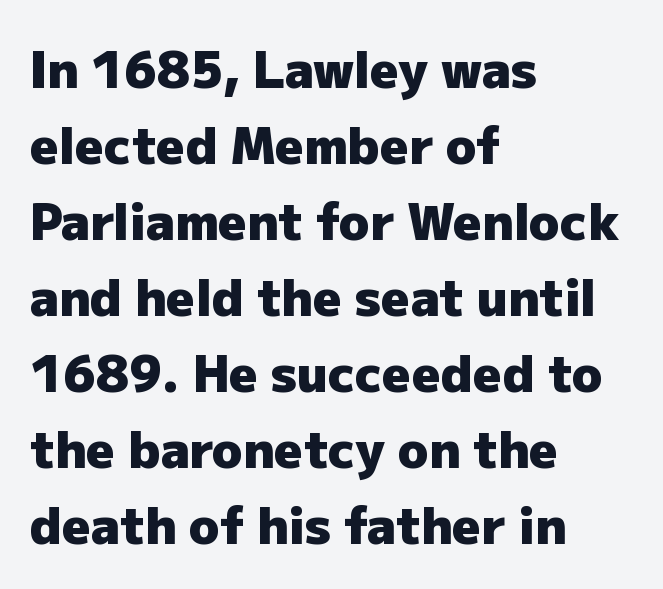
Q: Is the text bold? A: Yes.
Q: Is the text italic (slanted)? A: No, it is upright.
Q: Is the typeface a serif or a sans-serif typeface? A: Sans-serif.
Q: Is the text underlined? A: No.
Q: How is the paragraph aligned? A: Left-aligned.
Q: Is the spacing between letters normal or unusually wide? A: Normal.
Q: Is the spacing between lines tight, normal or loose? A: Normal.
Q: Width (condensed, normal, or wide)? A: Normal.
Q: Stroke contrast? A: Low.
Q: x-height? A: Medium.
Q: Monospaced? A: No.
